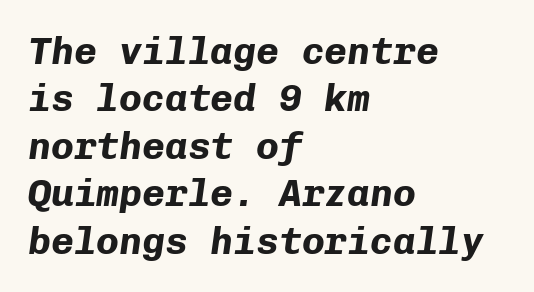
This rendering uses left alignment, leaving the right contour irregular. The rendering uses typewriter-style spacing with identical character cells. The tracking reads as untouched default to a designer's eye. Is the type slanted? Yes — the strokes lean at a clear angle.
